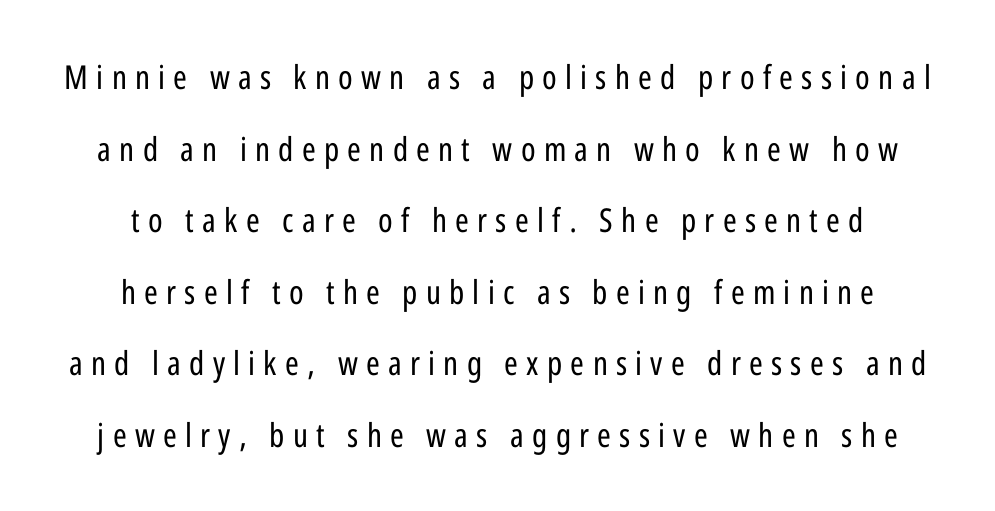
The image shows 33 px regular-weight, condensed sans-serif type, upright; set centered, loose line spacing (2.17x), unusually wide letter spacing (+0.25 em), not underlined; low stroke contrast and a medium x-height.
